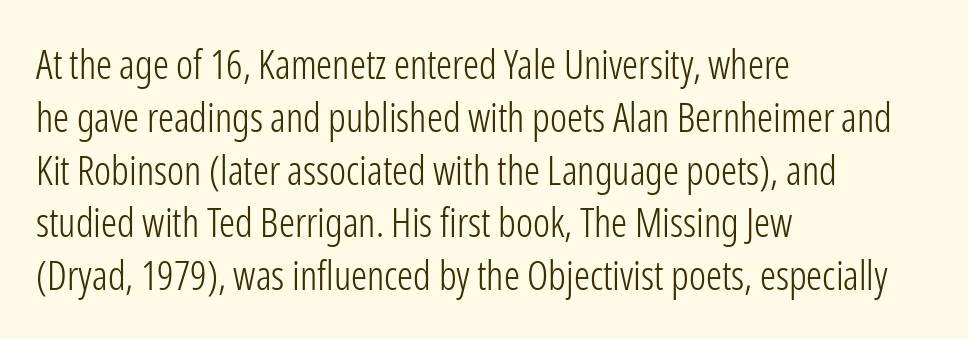
{"serif": "no", "italic": "no", "bold": "no", "weight": "light", "width": "condensed", "stroke_contrast": "low", "x_height": "medium", "monospaced": "no", "underline": "no", "align": "left", "line_spacing": "normal", "line_spacing_ratio": 1.32, "letter_spacing": "normal", "letter_spacing_em": 0.0, "glyph_px": 40}
